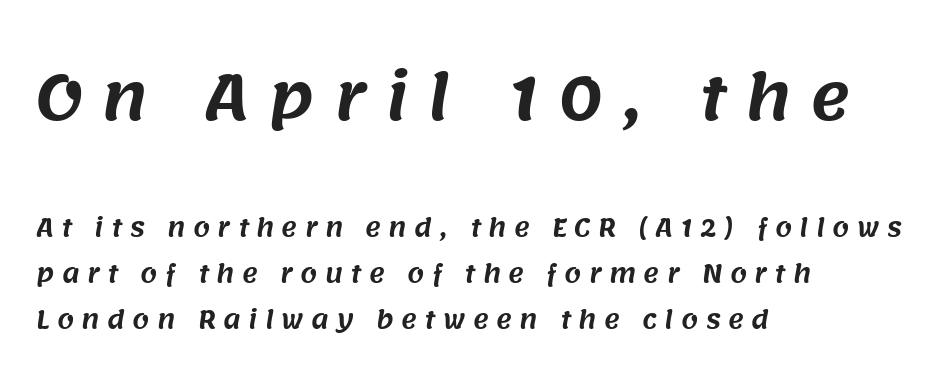
{"serif": "no", "width": "normal", "stroke_contrast": "medium", "x_height": "large", "monospaced": "no", "underline": "no", "align": "left", "line_spacing": "loose", "line_spacing_ratio": 1.93, "letter_spacing": "wide", "letter_spacing_em": 0.31, "larger_block": "first", "size_ratio": 2.54, "glyph_px": 61}
